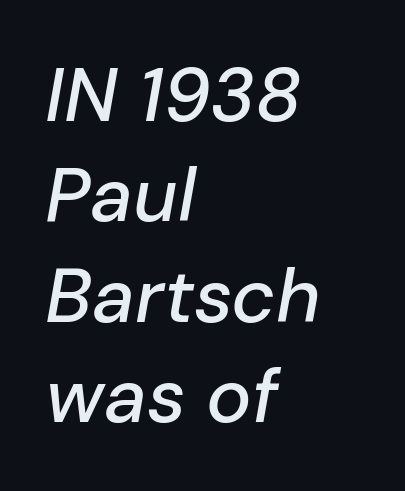
Does the copy run flush right? No — it runs flush left. The passage shown stacks its lines at a standard gap. Think of a printed novel: that variable character pitch is what you see here. Type without underlining.
